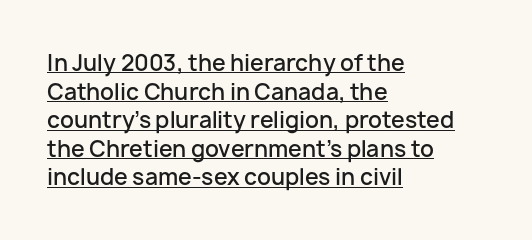
The image shows 22 px text type, upright; set left-aligned, normal line spacing (1.3x), normal letter spacing, underlined.
